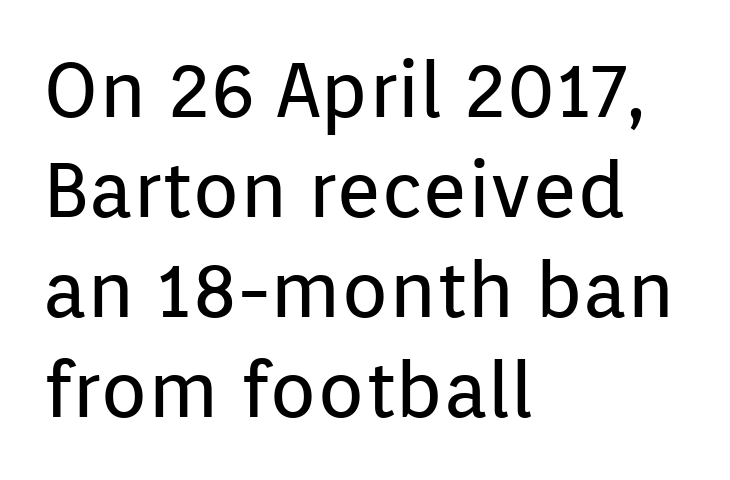
Q: Is the text bold? A: No.
Q: Is the text italic (slanted)? A: No, it is upright.
Q: Is the typeface a serif or a sans-serif typeface? A: Sans-serif.
Q: Is the text underlined? A: No.
Q: How is the paragraph aligned? A: Left-aligned.
Q: Is the spacing between letters normal or unusually wide? A: Normal.
Q: Is the spacing between lines tight, normal or loose? A: Normal.
Q: Width (condensed, normal, or wide)? A: Normal.
Q: Stroke contrast? A: Low.
Q: x-height? A: Medium.
Q: Monospaced? A: No.
